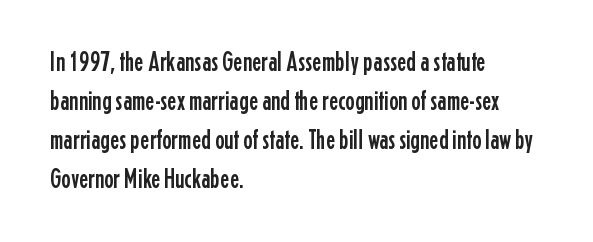
Check where the strokes stop: nothing finishes them off — pure sans. Tall strokes in this sample are plumb rather than angled. The passage shown is typed in a proportional face where columns would drift. The passage shown has conventional tracking throughout.
